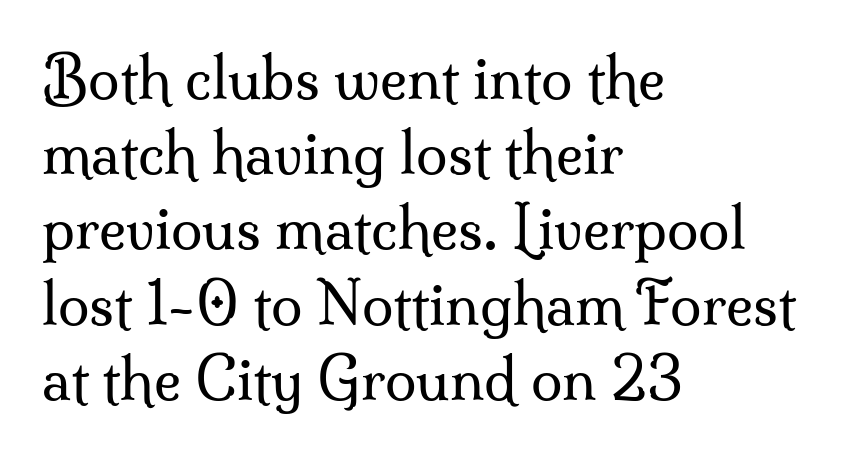
Words float on clear page, feet unadorned. A normal amount of white space separates one row of letters from the next. A typesetter would call this zero additional tracking. A classic flush-left, rag-right setting is used for this passage. If you drew a line through each stem, it would be perfectly vertical.
